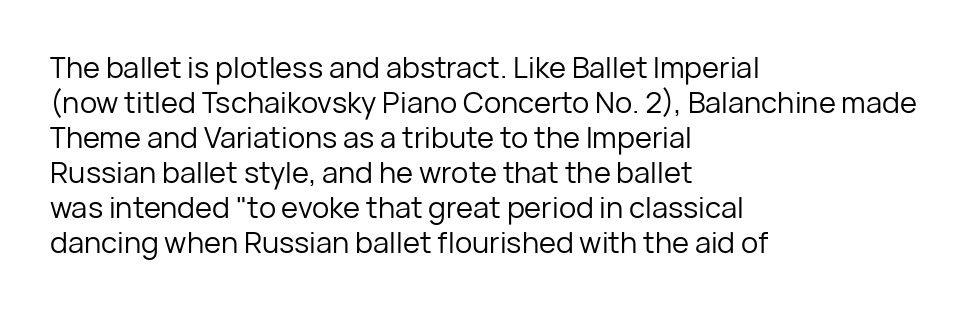
{"serif": "no", "italic": "no", "bold": "no", "weight": "regular", "width": "normal", "stroke_contrast": "low", "x_height": "medium", "monospaced": "no", "underline": "no", "align": "left", "line_spacing_ratio": 1.21, "letter_spacing": "normal", "letter_spacing_em": 0.0, "glyph_px": 29}
